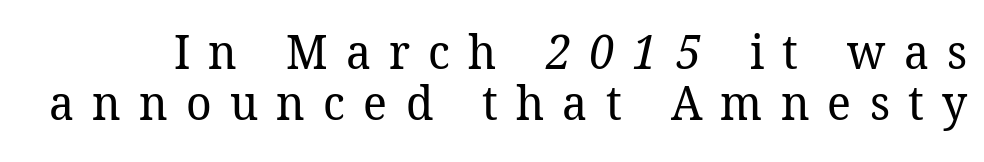
The image shows 48 px regular-weight serif type; set tight line spacing (1.07x), unusually wide letter spacing (+0.38 em), not underlined; low stroke contrast and a medium x-height.
